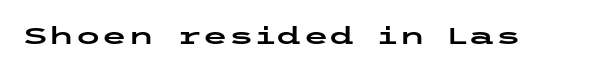
Observe the ordinary spacing: letters are neighbours, not strangers. Underline: absent. Rendered with straight, roman letterforms.
